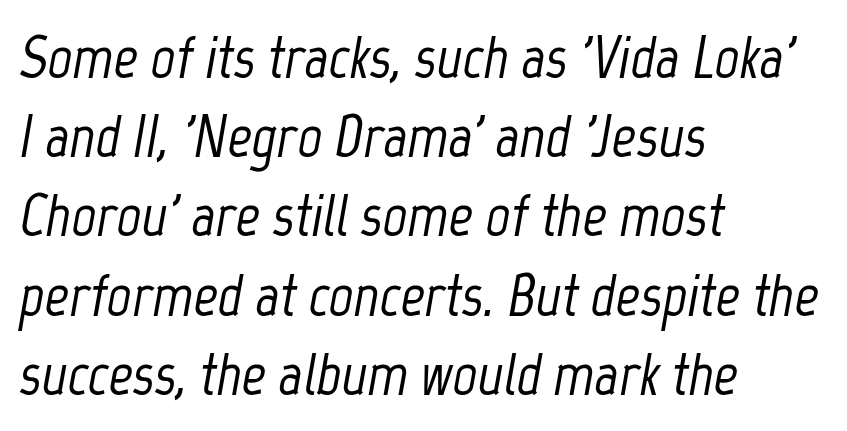
{"italic": "yes", "lean": "right", "slant_degrees": 12, "width": "condensed", "stroke_contrast": "low", "x_height": "medium", "monospaced": "no", "underline": "no", "align": "left", "line_spacing": "normal", "line_spacing_ratio": 1.32, "letter_spacing": "normal", "letter_spacing_em": 0.0, "glyph_px": 60}
